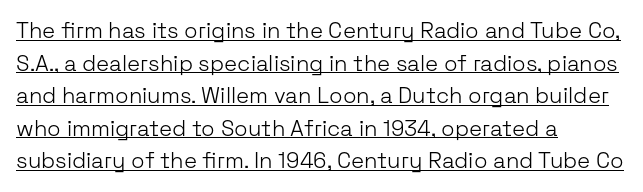
No letter is thick-stroked: the sample isn't bold. Regular leading. The line texture is even and compact thanks to regular tracking. Nope, not italic — everything's standing straight. Every row of glyphs begins at an identical x-position on the left. Somebody hit Ctrl+U on this one — the words are underlined.
